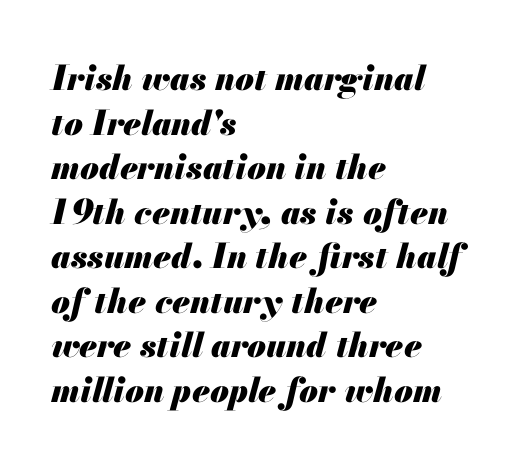
{"italic": "yes", "lean": "right", "slant_degrees": 13, "bold": "yes", "weight": "heavy", "width": "normal", "stroke_contrast": "medium", "x_height": "small", "monospaced": "no", "underline": "no", "align": "left", "line_spacing": "normal", "line_spacing_ratio": 1.31, "letter_spacing": "normal", "letter_spacing_em": 0.0, "glyph_px": 34}
